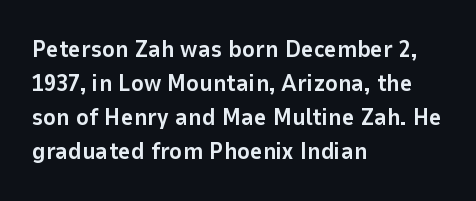
The image shows 24 px bold type, upright; set left-aligned, normal line spacing (1.42x), normal letter spacing, not underlined.
